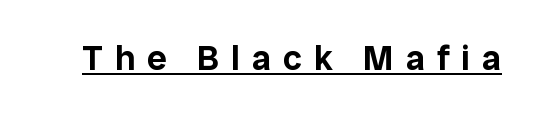
Quick note: not italic, upright. Here the designer chose a conventional face with non-uniform glyph widths. Note: no serifs on the glyphs. Loose tracking; the words dissolve into strings of separated letters. Honestly, the underline is the first thing you notice here.
